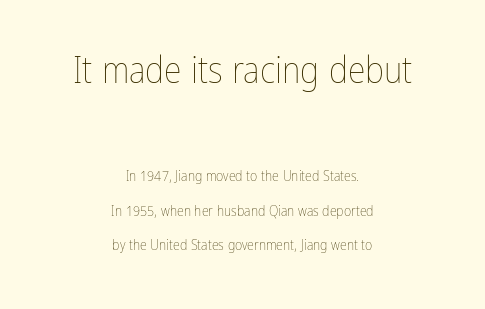
The image shows 36 px thin, condensed type, upright; set centered, loose line spacing (2.46x), normal letter spacing, not underlined; the first (top) block is 2.57x larger; low stroke contrast and a medium x-height.
